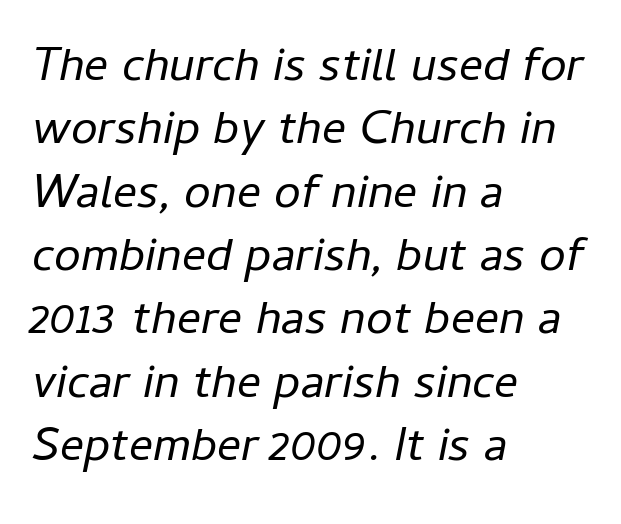
{"italic": "yes", "lean": "right", "slant_degrees": 11, "bold": "no", "weight": "regular", "width": "normal", "stroke_contrast": "low", "x_height": "medium", "monospaced": "no", "underline": "no", "align": "left", "line_spacing": "normal", "line_spacing_ratio": 1.32, "letter_spacing": "normal", "letter_spacing_em": 0.0, "glyph_px": 48}
